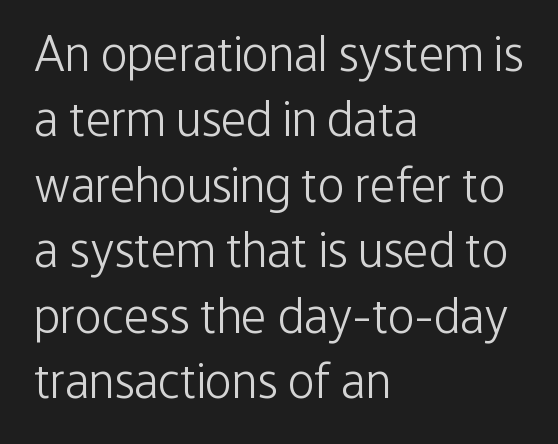
Q: Is the text bold? A: No.
Q: Is the text italic (slanted)? A: No, it is upright.
Q: Is the typeface a serif or a sans-serif typeface? A: Sans-serif.
Q: Is the text underlined? A: No.
Q: How is the paragraph aligned? A: Left-aligned.
Q: Is the spacing between letters normal or unusually wide? A: Normal.
Q: Is the spacing between lines tight, normal or loose? A: Normal.
Q: Width (condensed, normal, or wide)? A: Condensed.
Q: Stroke contrast? A: Low.
Q: x-height? A: Medium.
Q: Monospaced? A: No.
